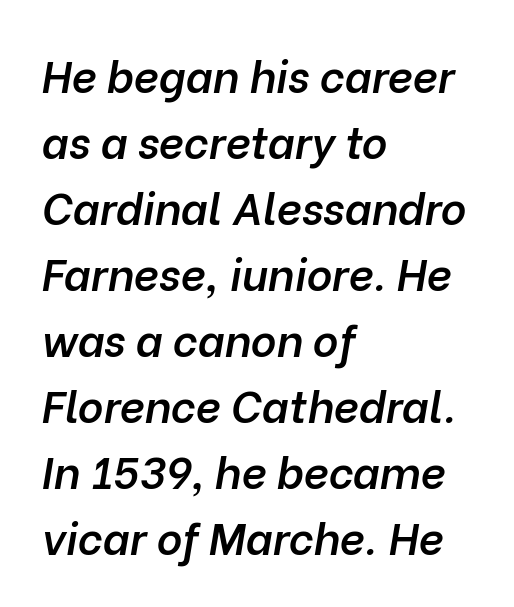
The image shows 44 px semibold type, italic (leaning right); set left-aligned, normal line spacing (1.5x), normal letter spacing, not underlined; low stroke contrast and a medium x-height.
